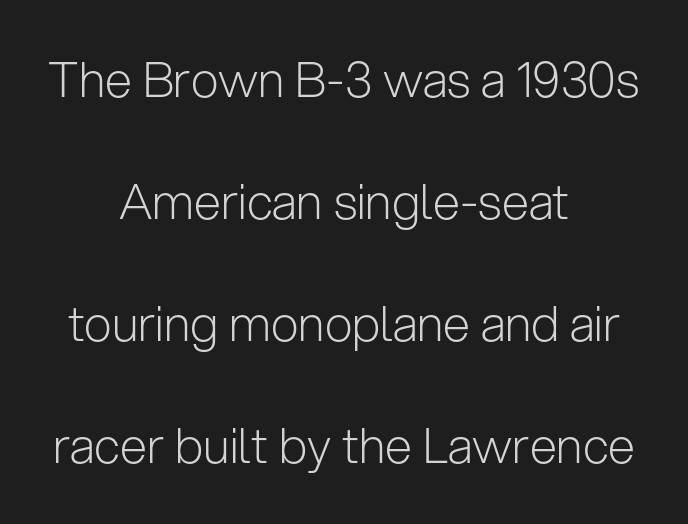
These lines are centered, leaving both edges ragged. Regarding serifs, this sample does without them. Leading is clearly above the norm, producing a sparse column. The face used here is proportionally spaced, like ordinary book or web type. This sample uses plain, unmodified letter spacing.
